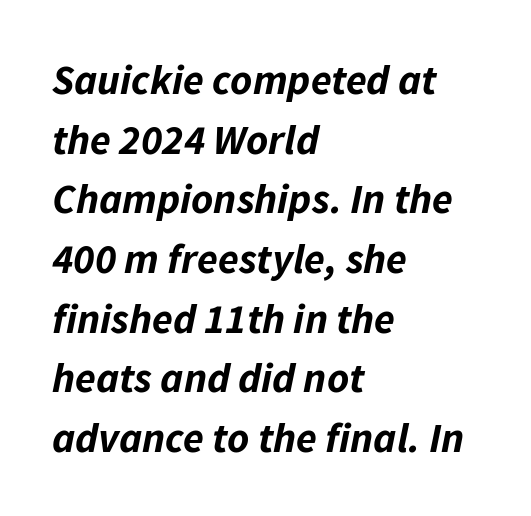
Q: Is the text bold? A: Yes.
Q: Is the text italic (slanted)? A: Yes, it leans right by about 11 degrees.
Q: Is the text underlined? A: No.
Q: How is the paragraph aligned? A: Left-aligned.
Q: Is the spacing between letters normal or unusually wide? A: Normal.
Q: Is the spacing between lines tight, normal or loose? A: Normal.
Q: Width (condensed, normal, or wide)? A: Normal.
Q: Stroke contrast? A: Low.
Q: x-height? A: Medium.
Q: Monospaced? A: No.
